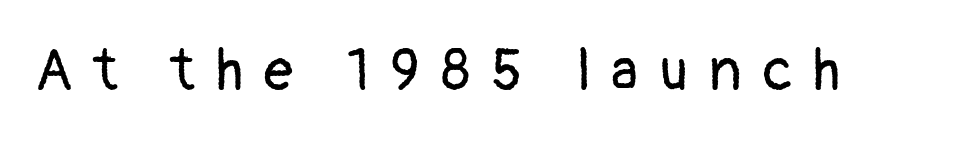
{"serif": "no", "italic": "no", "bold": "no", "weight": "regular", "width": "normal", "stroke_contrast": "low", "x_height": "medium", "monospaced": "no", "underline": "no", "letter_spacing": "wide", "letter_spacing_em": 0.36, "glyph_px": 58}
